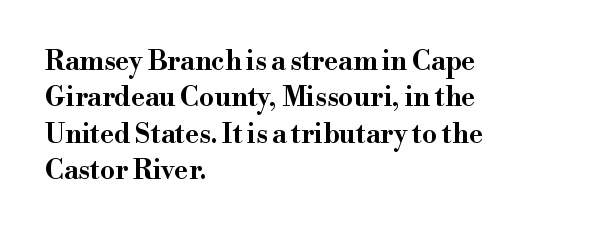
Q: Is the text italic (slanted)? A: No, it is upright.
Q: Is the text underlined? A: No.
Q: How is the paragraph aligned? A: Left-aligned.
Q: Is the spacing between letters normal or unusually wide? A: Normal.
Q: Is the spacing between lines tight, normal or loose? A: Normal.
